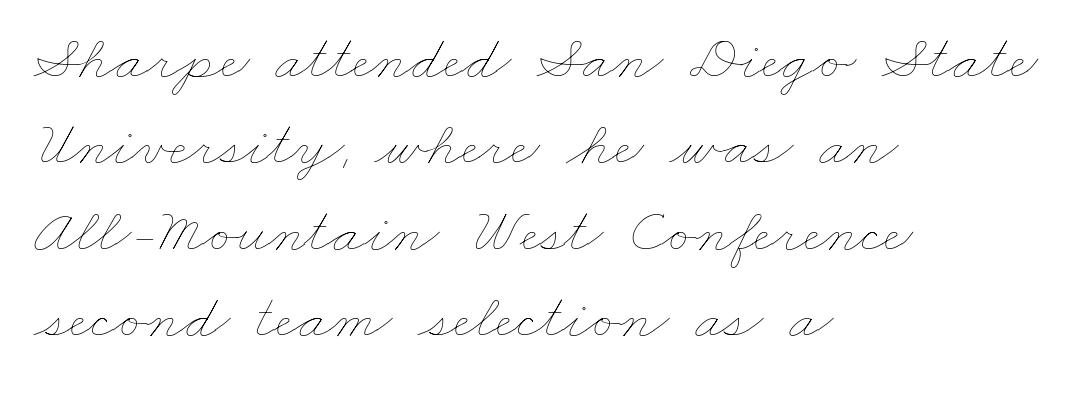
The image shows 64 px thin, wide type; set left-aligned, normal line spacing (1.35x), normal letter spacing, not underlined; low stroke contrast and a small x-height.
